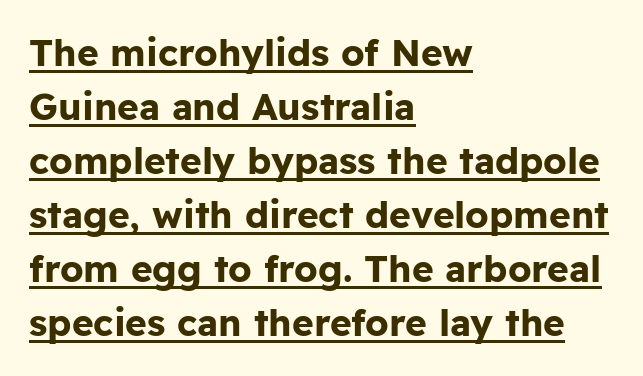
Q: Is the text bold? A: Yes.
Q: Is the text italic (slanted)? A: No, it is upright.
Q: Is the typeface a serif or a sans-serif typeface? A: Sans-serif.
Q: Is the text underlined? A: Yes.
Q: How is the paragraph aligned? A: Left-aligned.
Q: Is the spacing between letters normal or unusually wide? A: Normal.
Q: Is the spacing between lines tight, normal or loose? A: Normal.
Q: Width (condensed, normal, or wide)? A: Normal.
Q: Stroke contrast? A: Low.
Q: x-height? A: Medium.
Q: Monospaced? A: No.
